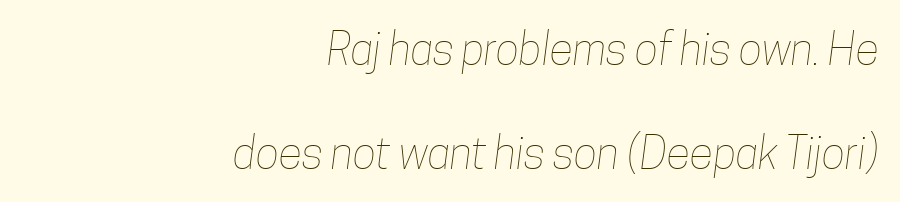
Q: Is the text bold? A: No.
Q: Is the text underlined? A: No.
Q: How is the paragraph aligned? A: Right-aligned.
Q: Is the spacing between letters normal or unusually wide? A: Normal.
Q: Is the spacing between lines tight, normal or loose? A: Loose.
Q: Width (condensed, normal, or wide)? A: Condensed.
Q: Stroke contrast? A: Low.
Q: x-height? A: Medium.
Q: Monospaced? A: No.
